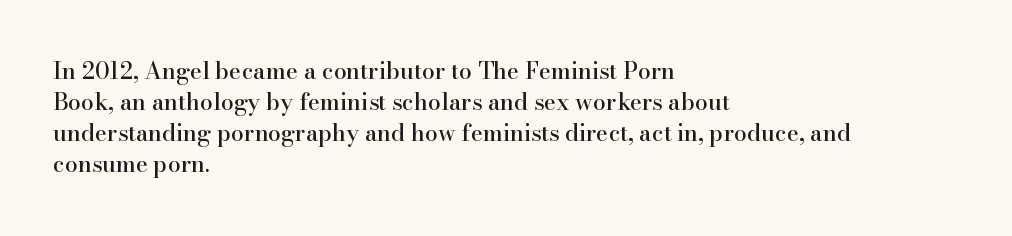
Q: Is the text italic (slanted)? A: No, it is upright.
Q: Is the text underlined? A: No.
Q: How is the paragraph aligned? A: Left-aligned.
Q: Is the spacing between letters normal or unusually wide? A: Normal.
Q: Is the spacing between lines tight, normal or loose? A: Normal.
